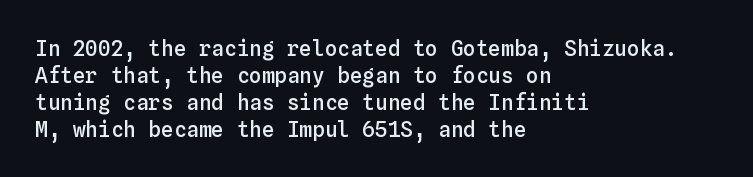
Q: Is the text bold? A: Semi-bold.
Q: Is the text italic (slanted)? A: No, it is upright.
Q: Is the text underlined? A: No.
Q: How is the paragraph aligned? A: Left-aligned.
Q: Is the spacing between letters normal or unusually wide? A: Normal.
Q: Is the spacing between lines tight, normal or loose? A: Normal.
